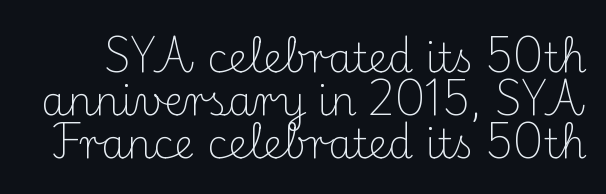
{"serif": "yes", "italic": "no", "bold": "no", "weight": "light", "width": "normal", "stroke_contrast": "medium", "x_height": "small", "monospaced": "no", "underline": "no", "line_spacing": "tight", "line_spacing_ratio": 1.07, "letter_spacing": "normal", "letter_spacing_em": 0.0, "glyph_px": 40}
